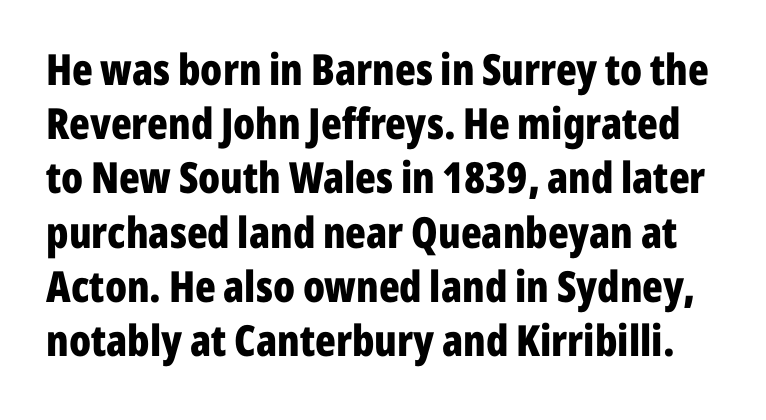
Q: Is the text bold? A: Yes.
Q: Is the text italic (slanted)? A: No, it is upright.
Q: Is the typeface a serif or a sans-serif typeface? A: Sans-serif.
Q: Is the text underlined? A: No.
Q: Is the spacing between letters normal or unusually wide? A: Normal.
Q: Is the spacing between lines tight, normal or loose? A: Normal.
Q: Width (condensed, normal, or wide)? A: Condensed.
Q: Stroke contrast? A: Low.
Q: x-height? A: Medium.
Q: Monospaced? A: No.
